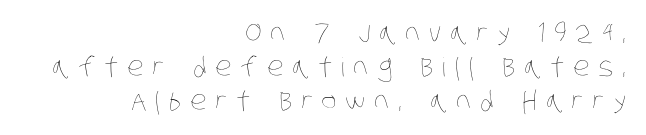
The image shows 26 px text type; set right-aligned, normal line spacing (1.3x), unusually wide letter spacing (+0.34 em), not underlined.
